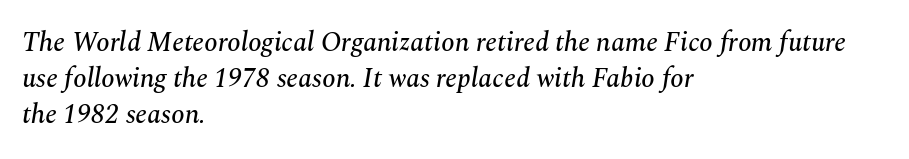
{"italic": "yes", "lean": "right", "slant_degrees": 10, "underline": "no", "align": "left", "line_spacing": "normal", "line_spacing_ratio": 1.34, "letter_spacing": "normal", "letter_spacing_em": 0.0, "glyph_px": 27}
